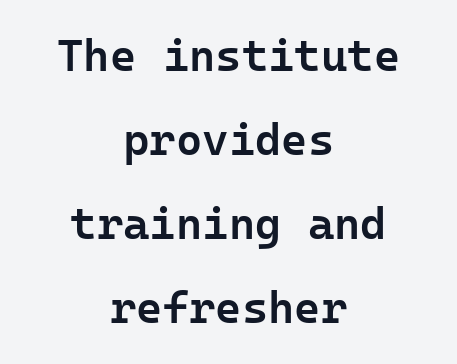
Q: Is the text bold? A: Semi-bold.
Q: Is the text italic (slanted)? A: No, it is upright.
Q: Is the typeface a serif or a sans-serif typeface? A: Sans-serif.
Q: Is the text underlined? A: No.
Q: How is the paragraph aligned? A: Centered.
Q: Is the spacing between letters normal or unusually wide? A: Normal.
Q: Width (condensed, normal, or wide)? A: Normal.
Q: Stroke contrast? A: Low.
Q: x-height? A: Medium.
